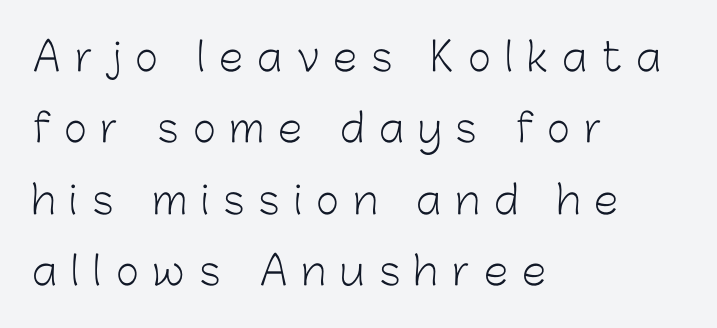
{"serif": "no", "italic": "no", "bold": "no", "weight": "light", "width": "normal", "stroke_contrast": "low", "x_height": "medium", "monospaced": "no", "underline": "no", "align": "left", "line_spacing_ratio": 1.83, "letter_spacing": "wide", "letter_spacing_em": 0.37, "glyph_px": 39}
